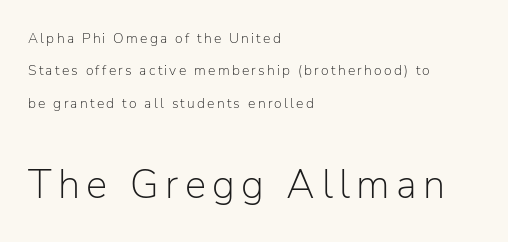
Summary of vertical rhythm: relaxed, with wide interline spacing. The setting favours the left margin, as ordinary paragraphs usually do. Lines of text with bare space underneath. The letters advance in unequal steps, a hallmark of proportional type.
